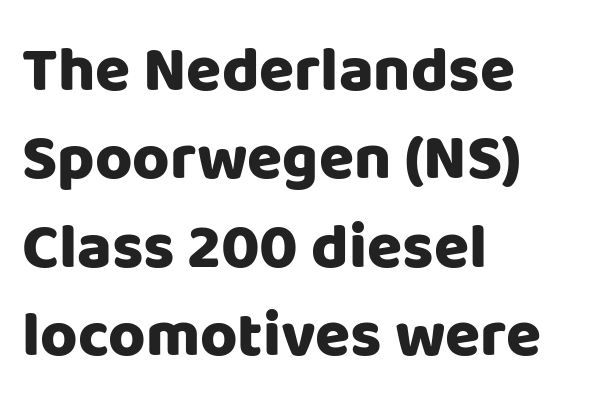
The rendering uses natural spacing where letterforms have individual widths. Left-aligned paragraph, ragged on the right. Glyph-to-glyph distance matches everyday printed text. This is sans-serif lettering, the kind often seen on screens and signage. Every stem runs plumb, perpendicular to the baseline. The space beneath each line is pristine and unruled.
